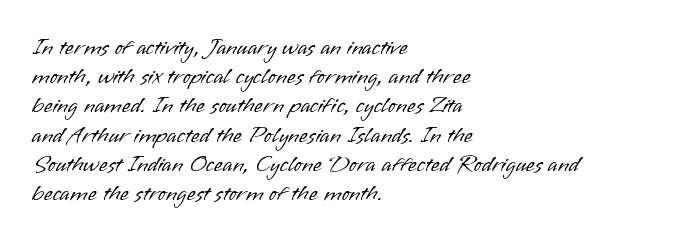
{"bold": "no", "underline": "no", "align": "left", "line_spacing": "normal", "line_spacing_ratio": 1.27, "letter_spacing": "normal", "letter_spacing_em": 0.0, "glyph_px": 23}
